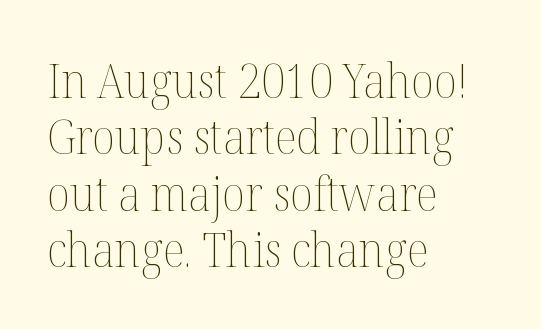
The image shows 47 px thin type, upright; set left-aligned, line spacing 1.2x, normal letter spacing, not underlined; medium stroke contrast and a medium x-height.
